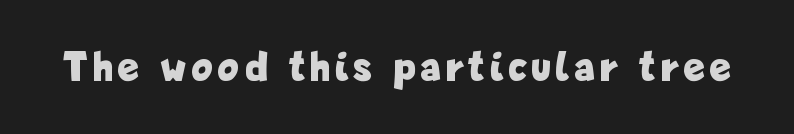
The image shows 43 px bold, condensed sans-serif type, upright; set not underlined; low stroke contrast and a medium x-height.
